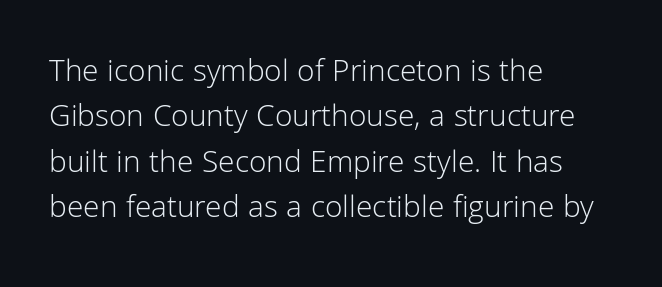
{"serif": "no", "italic": "no", "bold": "no", "weight": "light", "width": "normal", "stroke_contrast": "low", "x_height": "medium", "monospaced": "no", "underline": "no", "align": "left", "line_spacing": "normal", "line_spacing_ratio": 1.42, "letter_spacing": "normal", "letter_spacing_em": 0.0, "glyph_px": 32}
